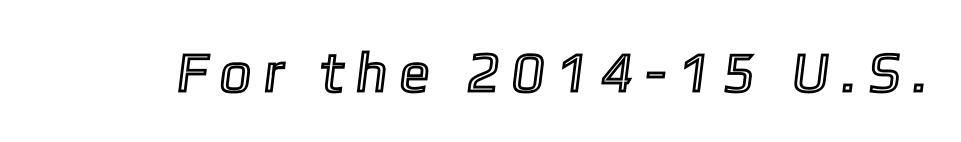
{"width": "condensed", "x_height": "medium", "monospaced": "no", "underline": "no", "letter_spacing": "wide", "letter_spacing_em": 0.29, "glyph_px": 56}
